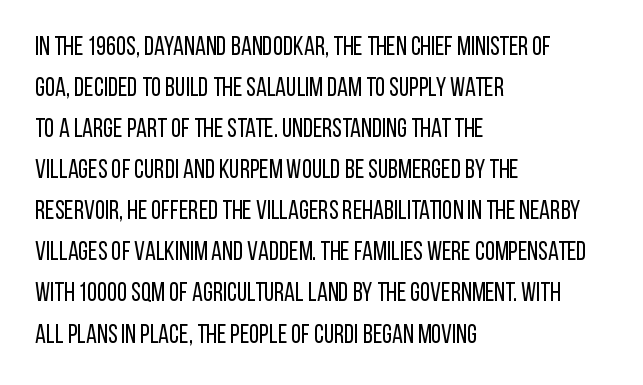
The image shows 26 px text type, upright; set left-aligned, normal line spacing (1.58x), normal letter spacing, not underlined.
